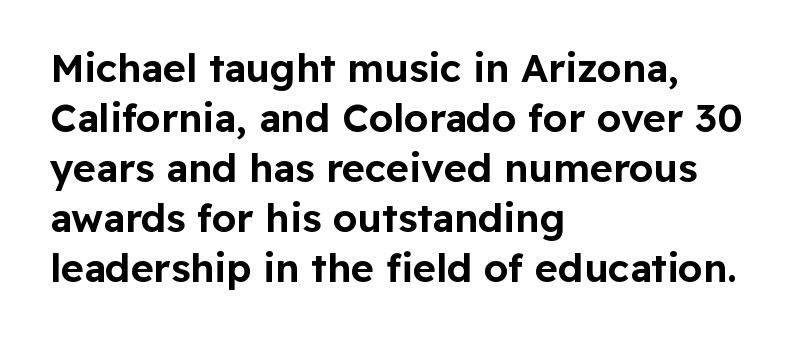
The image shows 39 px sans-serif type, upright; set left-aligned, normal line spacing (1.28x), normal letter spacing, not underlined; low stroke contrast and a medium x-height.
